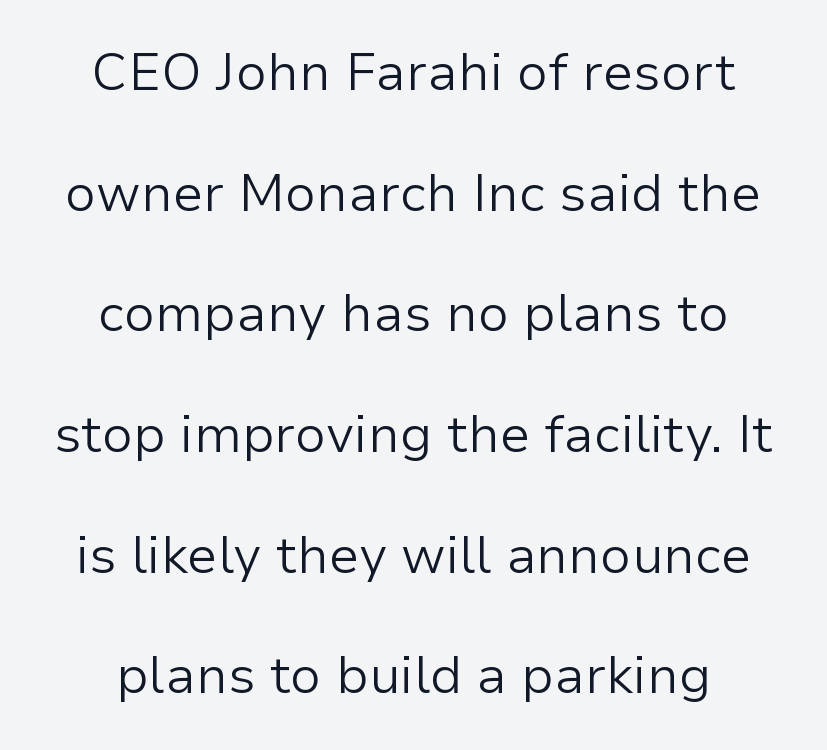
The image shows 52 px light sans-serif type, upright; set centered, loose line spacing (2.32x), normal letter spacing, not underlined; low stroke contrast and a medium x-height.
